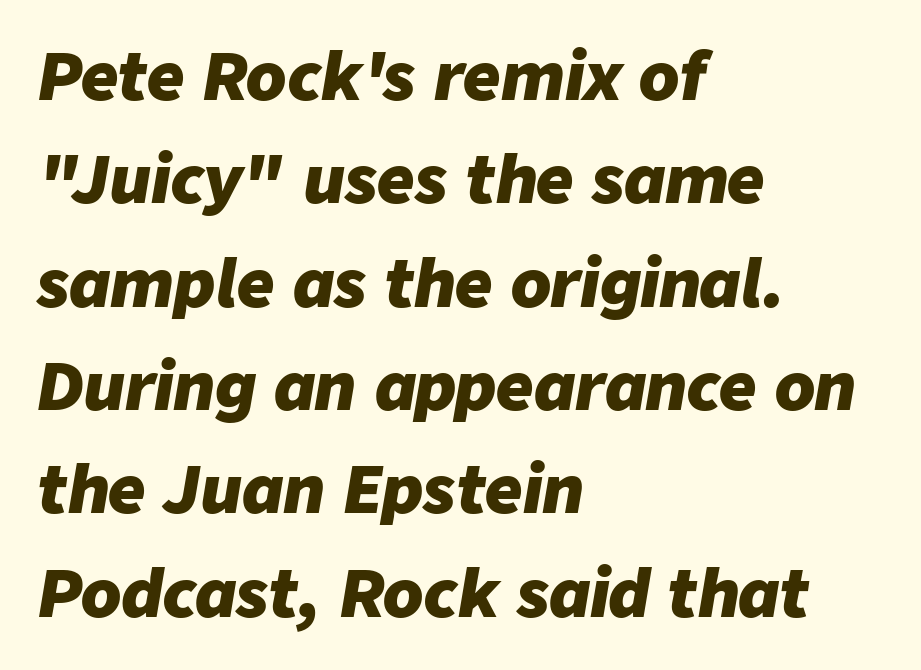
Compared with ordinary roman type, these characters are visibly tilted. The strip under each line holds only bare page. The passage shown stacks its lines at a standard gap. Stroke thickness is high; the sample reads as a true bold. Where is the straight margin? On the left.
